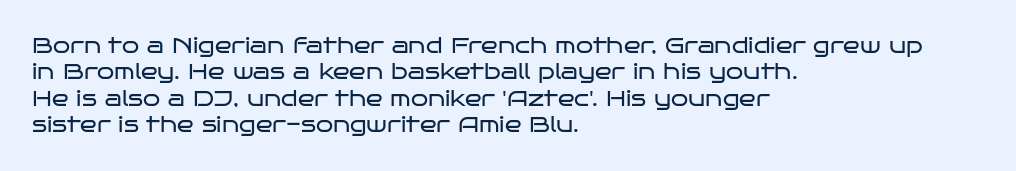
This sample uses an upright cut, with every glyph sitting square on the baseline. Underlining? Definitely not there. Heaviness? Minimal to ordinary, like unemphasized prose. Short note: letters normally spaced. Where is the straight margin? On the left.
